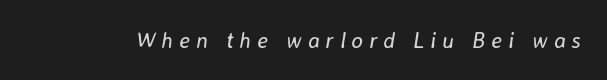
The passage shown is not underscored anywhere. The strokes carry an ordinary text weight at most. An italicized treatment has been applied to the whole sample. Short note: letters widely spaced.
